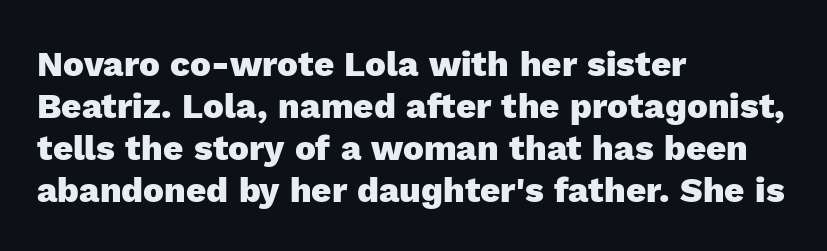
The image shows 35 px heavy sans-serif type, upright; set left-aligned, line spacing 1.2x, normal letter spacing, not underlined; a medium x-height.
